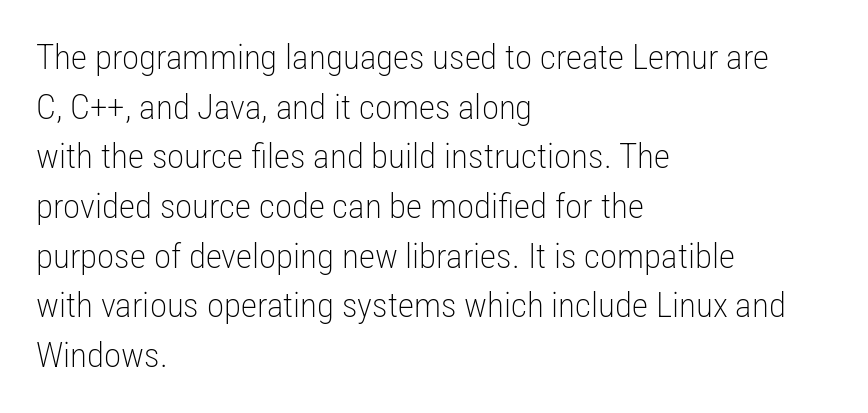
Designer's note — italics off, roman on. Inter-character spacing is left at the font's built-in metrics. Stems here are at most as thick as an everyday book face. The rendering uses natural spacing where letterforms have individual widths. Leading: standard.
